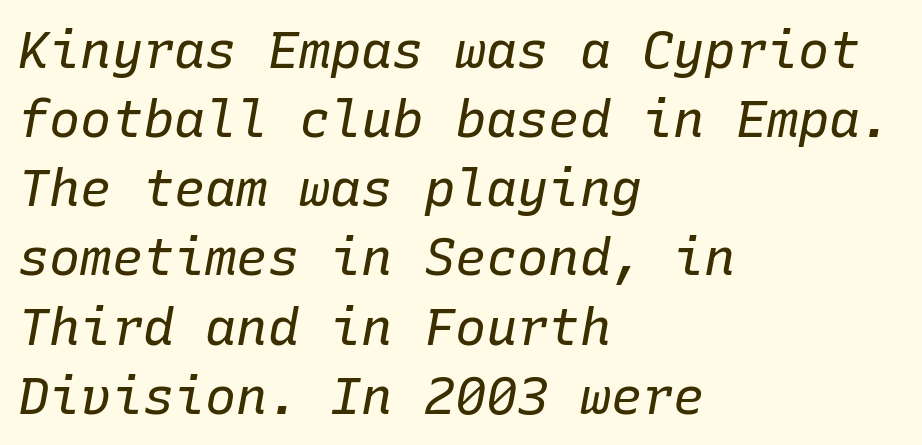
The image shows 52 px regular-weight type, italic (leaning right), monospaced; set left-aligned, normal line spacing (1.33x), normal letter spacing, not underlined; low stroke contrast and a medium x-height.
